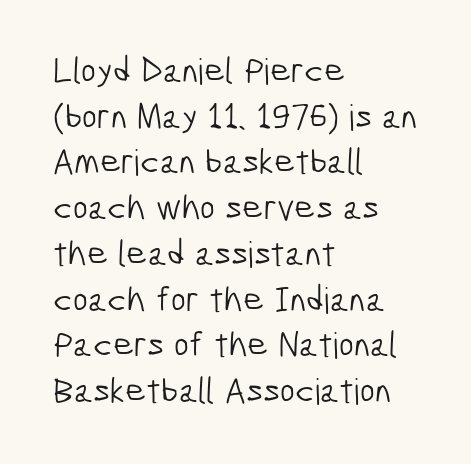
{"serif": "no", "bold": "no", "weight": "light", "width": "condensed", "stroke_contrast": "low", "x_height": "medium", "monospaced": "no", "underline": "no", "align": "left", "line_spacing": "normal", "line_spacing_ratio": 1.27, "letter_spacing": "normal", "letter_spacing_em": 0.0, "glyph_px": 36}
